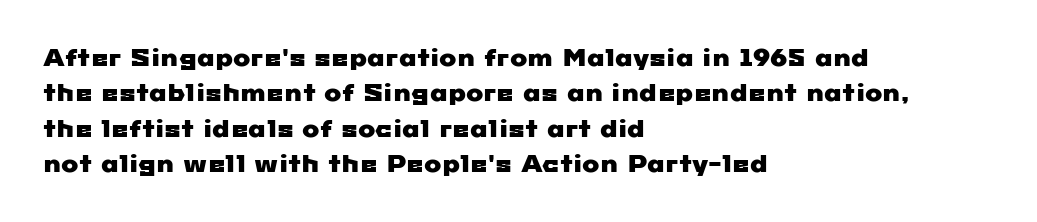
The image shows 23 px text type; set left-aligned, normal line spacing (1.54x), normal letter spacing, not underlined.
